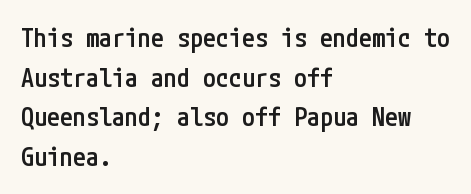
{"italic": "no", "bold": "semi", "underline": "no", "align": "left", "line_spacing": "normal", "line_spacing_ratio": 1.52, "letter_spacing": "normal", "letter_spacing_em": 0.0, "glyph_px": 26}
